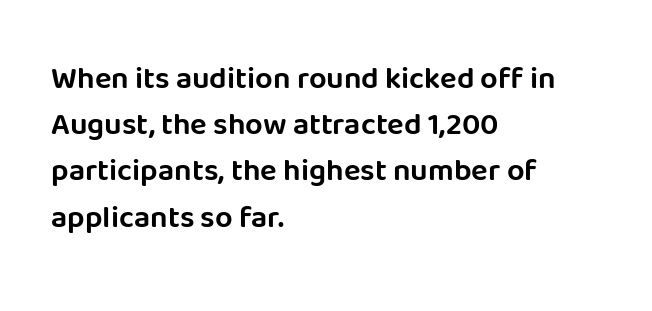
This rendering leaves character spacing at its baseline value. Note: no serifs on the glyphs. These lines were composed using upright roman letters. Here the designer chose a conventional face with non-uniform glyph widths. The glyphs are unaccompanied by any horizontal stroke below them. This sample keeps an unexceptional amount of space between lines.
